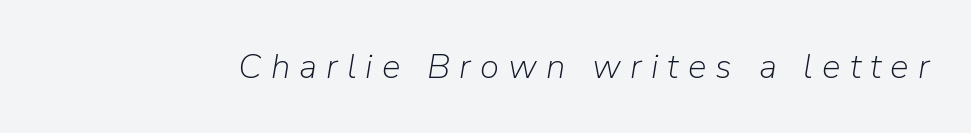
Q: Is the text bold? A: No.
Q: Is the text italic (slanted)? A: Yes, it leans right by about 9 degrees.
Q: Is the text underlined? A: No.
Q: Is the spacing between letters normal or unusually wide? A: Unusually wide.
Q: Width (condensed, normal, or wide)? A: Normal.
Q: Stroke contrast? A: Low.
Q: x-height? A: Medium.
Q: Monospaced? A: No.
